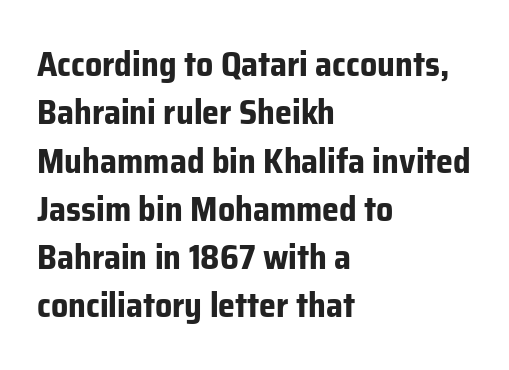
The image shows 34 px bold sans-serif type, upright; set left-aligned, normal line spacing (1.42x), normal letter spacing, not underlined; low stroke contrast and a medium x-height.
